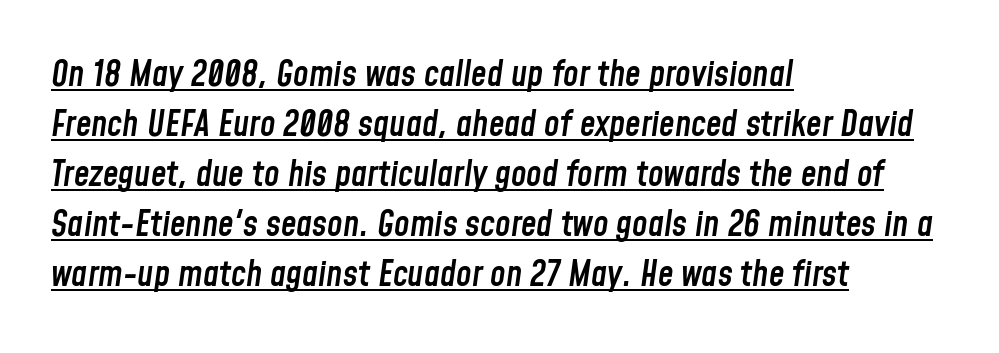
{"italic": "yes", "lean": "right", "slant_degrees": 8, "bold": "semi", "weight": "semibold", "width": "condensed", "stroke_contrast": "low", "x_height": "medium", "monospaced": "no", "underline": "yes", "align": "left", "line_spacing": "normal", "line_spacing_ratio": 1.43, "letter_spacing": "normal", "letter_spacing_em": 0.0, "glyph_px": 35}
